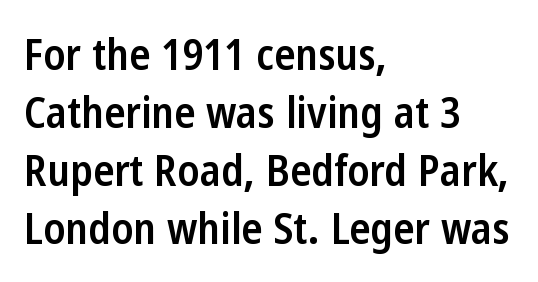
{"serif": "no", "italic": "no", "bold": "semi", "weight": "semibold", "width": "condensed", "stroke_contrast": "low", "x_height": "medium", "monospaced": "no", "underline": "no", "align": "left", "line_spacing": "normal", "line_spacing_ratio": 1.35, "letter_spacing": "normal", "letter_spacing_em": 0.0, "glyph_px": 43}
